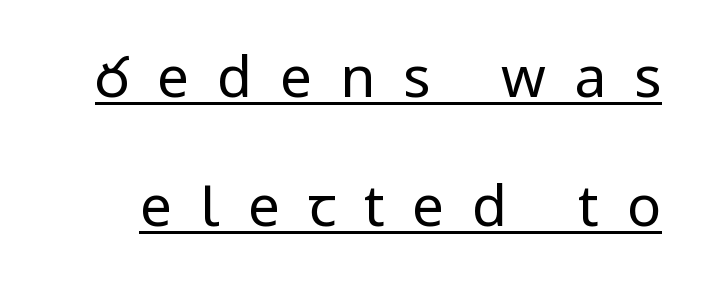
The image shows 57 px regular-weight, condensed sans-serif type, upright; set loose line spacing (2.27x), unusually wide letter spacing (+0.49 em), underlined; low stroke contrast.
